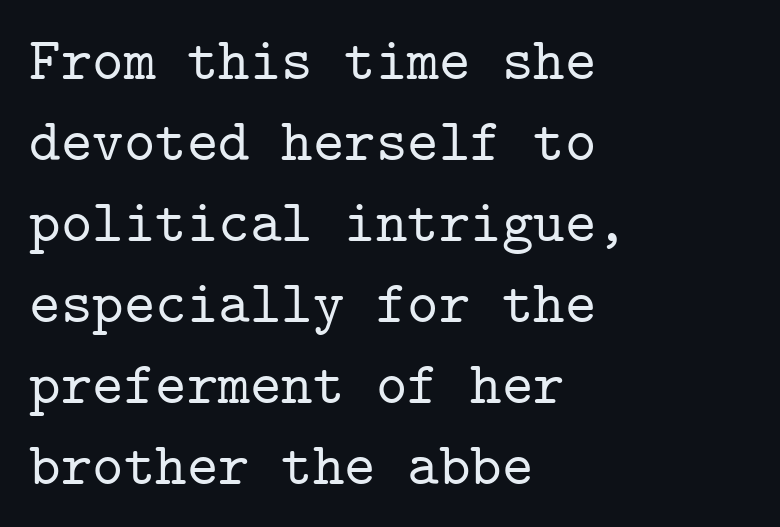
The image shows 60 px serif type, upright, monospaced; set left-aligned, normal line spacing (1.35x), normal letter spacing, not underlined; low stroke contrast and a medium x-height.
